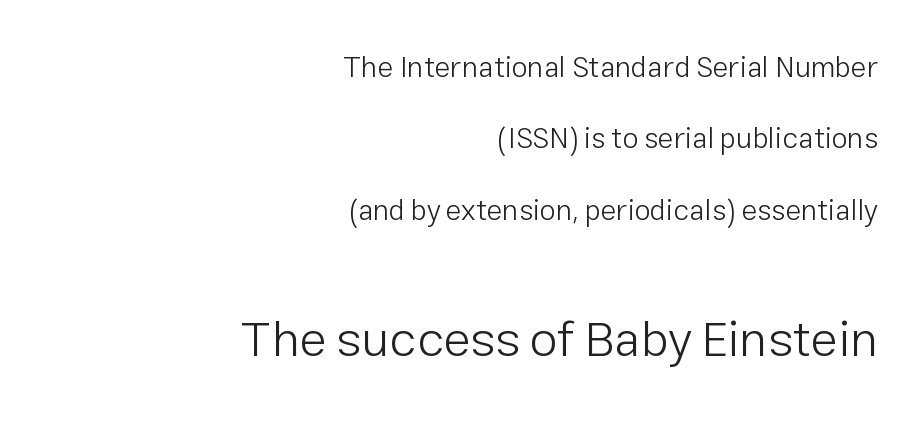
These two chunks differ in scale, with the bottom chunk taking the larger measure. The type is set solid horizontally, with unmodified tracking. The passage shown is typed in a proportional face where columns would drift. Has an underline been added? It has not.
